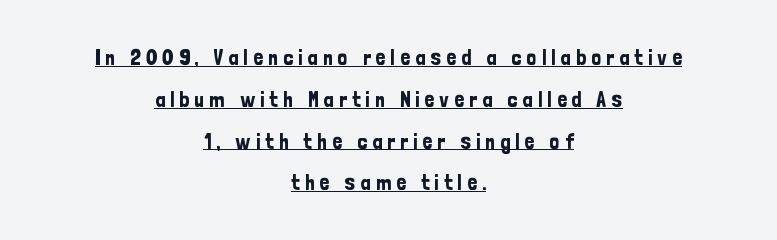
Q: Is the text italic (slanted)? A: No, it is upright.
Q: Is the text underlined? A: Yes.
Q: How is the paragraph aligned? A: Centered.
Q: Is the spacing between letters normal or unusually wide? A: Unusually wide.
Q: Is the spacing between lines tight, normal or loose? A: Loose.
